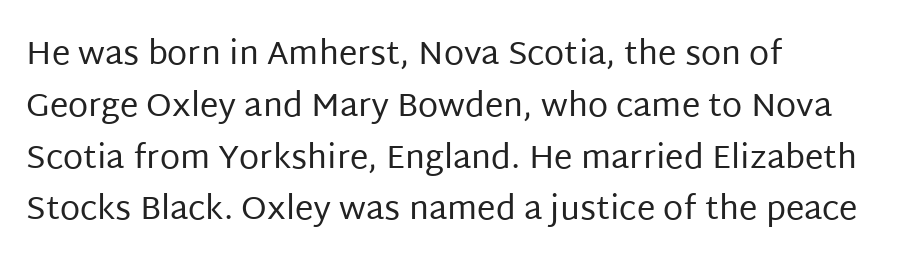
{"serif": "no", "italic": "no", "bold": "no", "weight": "regular", "width": "normal", "stroke_contrast": "low", "x_height": "large", "monospaced": "no", "underline": "no", "align": "left", "line_spacing": "normal", "line_spacing_ratio": 1.57, "letter_spacing": "normal", "letter_spacing_em": 0.0, "glyph_px": 33}
